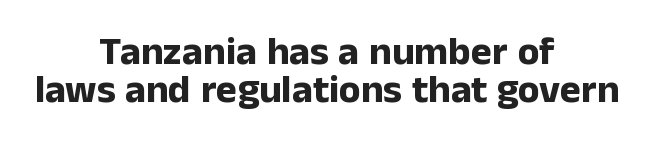
Observe the ordinary spacing: letters are neighbours, not strangers. Typesetter's note: full bold, strokes at maximum text heaviness. Tightly led — the rows are bunched. A typesetter would call this proportional, since set widths differ per character. Descender tails drop into unmarked territory. Line starts and ends both wander, symmetrically.
